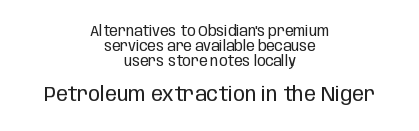
The image shows 20 px text type, upright; set centered, tight line spacing (1.08x), normal letter spacing, not underlined; the second (bottom) block is 1.43x larger.
